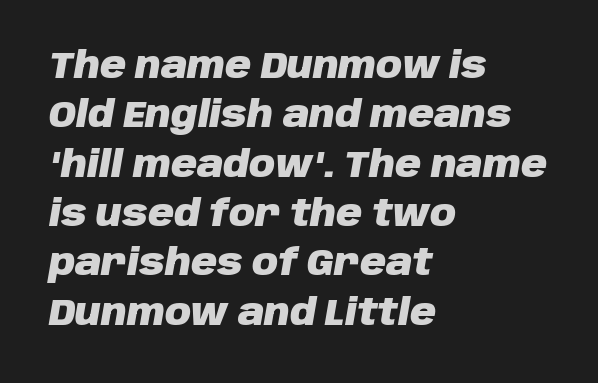
The image shows 36 px heavy type, italic (leaning right); set left-aligned, normal line spacing (1.37x), normal letter spacing, not underlined; low stroke contrast and a large x-height.
